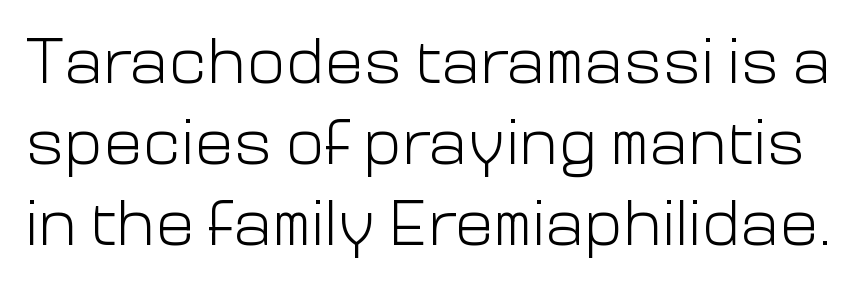
Q: Is the text bold? A: No.
Q: Is the text italic (slanted)? A: No, it is upright.
Q: Is the typeface a serif or a sans-serif typeface? A: Sans-serif.
Q: Is the text underlined? A: No.
Q: Is the spacing between letters normal or unusually wide? A: Normal.
Q: Is the spacing between lines tight, normal or loose? A: Normal.
Q: Width (condensed, normal, or wide)? A: Normal.
Q: Stroke contrast? A: Low.
Q: x-height? A: Medium.
Q: Monospaced? A: No.
